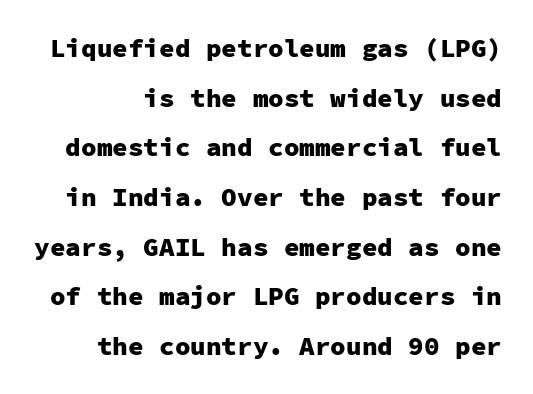
The letters sit at their default tracking, neither squeezed nor spread. Designer's note — italics off, roman on. The foot of each line stays bare and open. The rendering uses a large line-height, opening up the rows. These lines carry a lot of weight — the face is fully bold.
